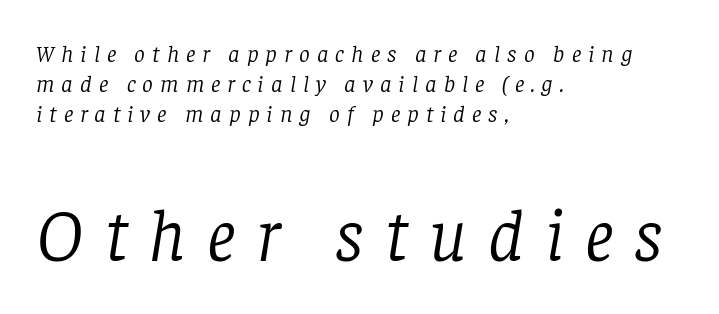
Q: Is the text bold? A: No.
Q: Is the text italic (slanted)? A: Yes, it leans right by about 8 degrees.
Q: Is the typeface a serif or a sans-serif typeface? A: Serif.
Q: Is the text underlined? A: No.
Q: How is the paragraph aligned? A: Left-aligned.
Q: Is the spacing between letters normal or unusually wide? A: Unusually wide.
Q: Is the spacing between lines tight, normal or loose? A: Normal.
Q: Which block of text is set in a larger size, the first (top) or the second (bottom)? A: The second (bottom) one.
Q: Width (condensed, normal, or wide)? A: Normal.
Q: Stroke contrast? A: Low.
Q: x-height? A: Large.
Q: Monospaced? A: No.
